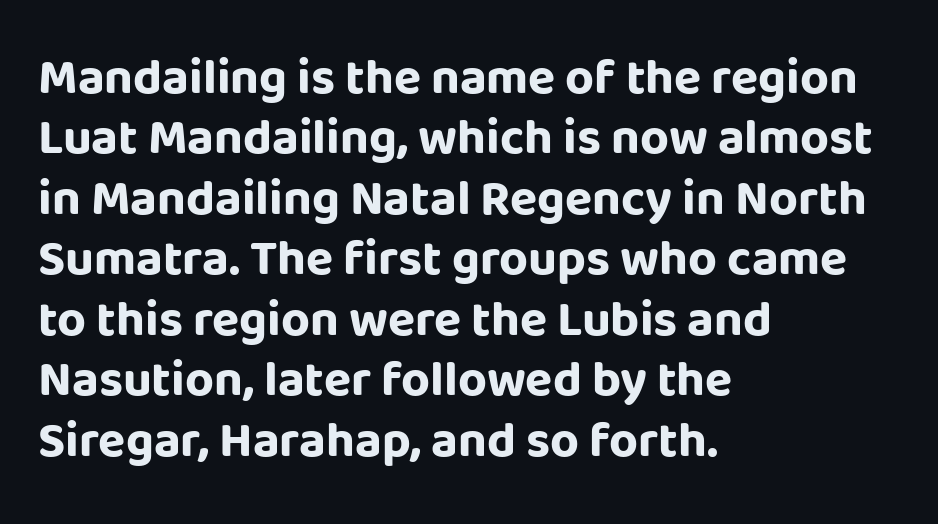
The image shows 50 px bold sans-serif type, upright; set left-aligned, line spacing 1.21x, normal letter spacing, not underlined; low stroke contrast and a large x-height.
